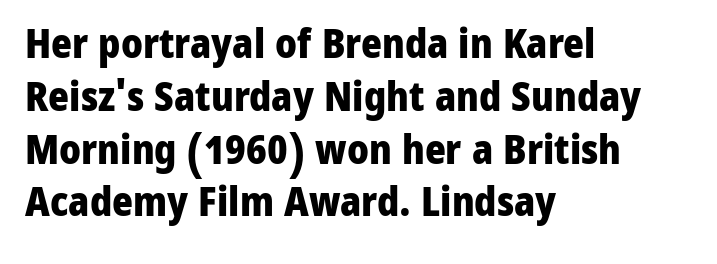
Q: Is the text bold? A: Yes.
Q: Is the text italic (slanted)? A: No, it is upright.
Q: Is the typeface a serif or a sans-serif typeface? A: Sans-serif.
Q: Is the text underlined? A: No.
Q: How is the paragraph aligned? A: Left-aligned.
Q: Is the spacing between letters normal or unusually wide? A: Normal.
Q: Is the spacing between lines tight, normal or loose? A: Normal.
Q: Width (condensed, normal, or wide)? A: Normal.
Q: Stroke contrast? A: Low.
Q: x-height? A: Medium.
Q: Monospaced? A: No.
